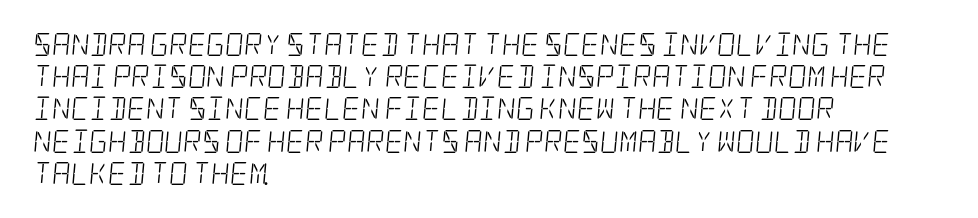
Q: Is the text bold? A: No.
Q: Is the text underlined? A: No.
Q: How is the paragraph aligned? A: Left-aligned.
Q: Is the spacing between letters normal or unusually wide? A: Normal.
Q: Is the spacing between lines tight, normal or loose? A: Normal.
